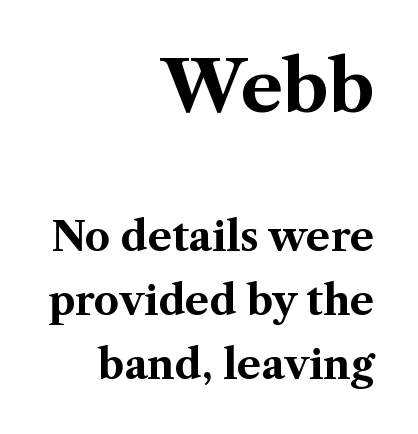
The image shows 70 px bold serif type, upright; set right-aligned, normal line spacing (1.6x), normal letter spacing, not underlined; the first (top) block is 1.75x larger; medium stroke contrast and a medium x-height.
